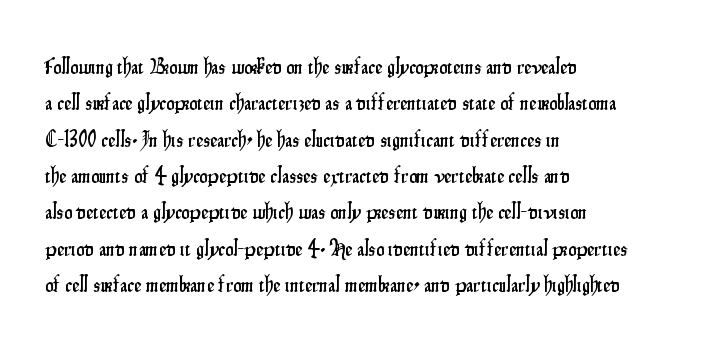
{"italic": "no", "underline": "no", "align": "left", "line_spacing": "normal", "line_spacing_ratio": 1.58, "letter_spacing": "normal", "letter_spacing_em": 0.0, "glyph_px": 23}
